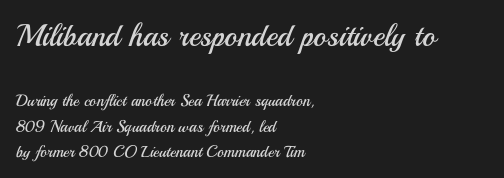
The specimen omits any rule beneath the text block's lines. Is there much room between lines? A standard amount, neither cramped nor airy. The rendering anchors every line to the left-hand side. You could not count columns in this text — the font is proportionally spaced.
